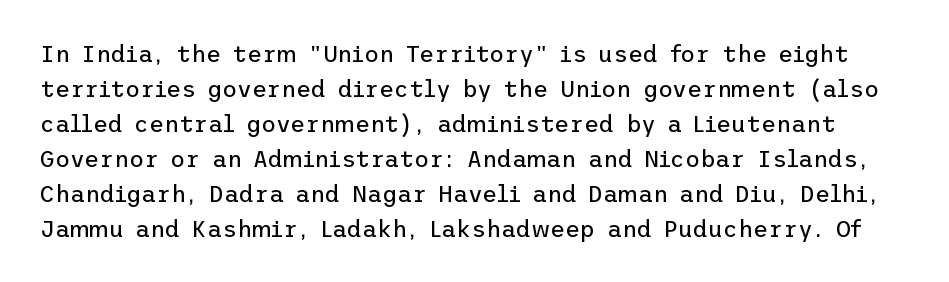
The rendering keeps characters at their native spacing. A roman cut, with each character standing at attention. Weight class: somewhere from thin through regular. The space beneath each line is pristine and unruled. Vertical spacing — default.
